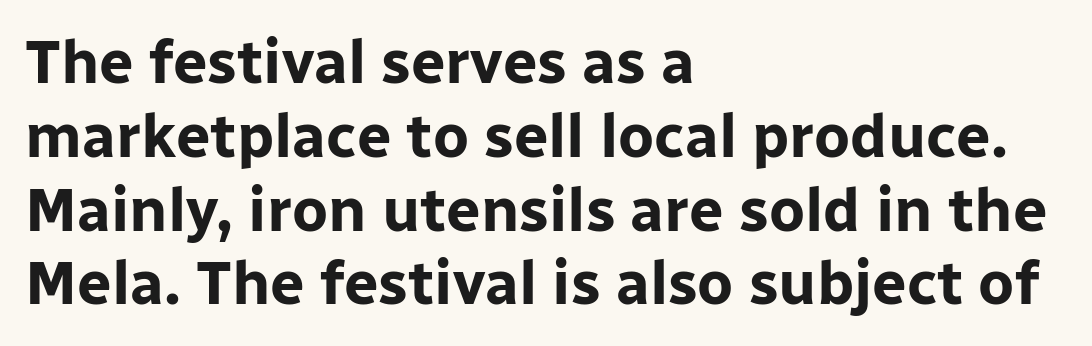
This rendering features lettering with no underline. You could call the tracking neutral — neither tight nor loose. It's the straight-up-and-down kind of type. Do the characters align in a grid? No, the font is proportional.
